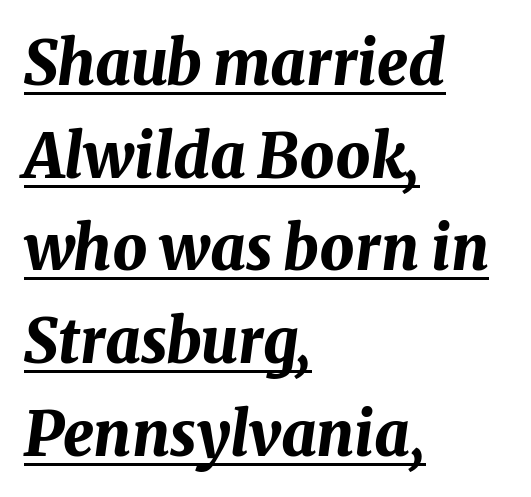
The image shows 61 px bold type, italic (leaning right); set left-aligned, normal line spacing (1.52x), normal letter spacing, underlined; medium stroke contrast and a medium x-height.
